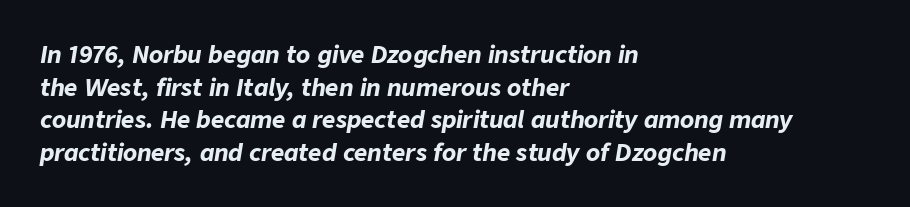
The rendering keeps characters at their native spacing. Plenty of ink on the page — the face is bold. Style check: oblique. Type without underlining. Leading matches the norm, producing a regular column. Caption: multi-line text, flush left, ragged right.
